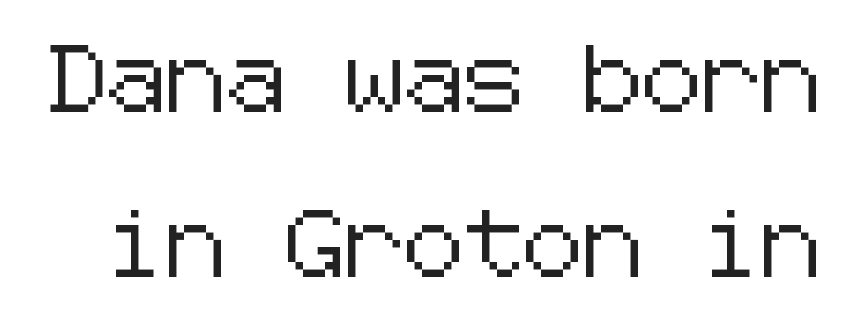
The face used here is a sans, in the tradition of grotesques and geometrics. If you drew a line through each stem, it would be perfectly vertical. The line-height multiplier appears high, well above default. The gaps between neighbouring characters are ordinary and unremarkable. Unmarked baselines from the first word to the last.
